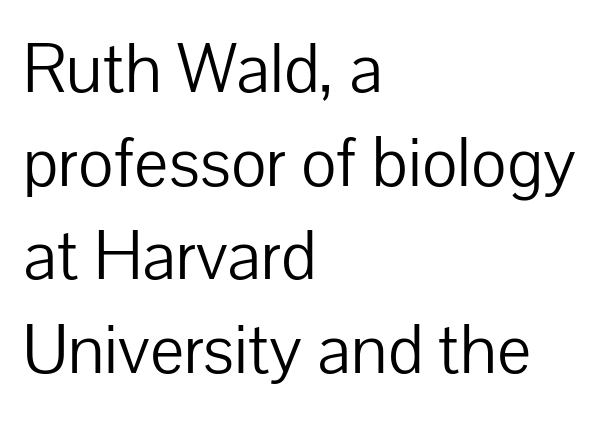
The image shows 72 px light sans-serif type, upright; set left-aligned, normal line spacing (1.3x), normal letter spacing, not underlined; low stroke contrast and a medium x-height.
